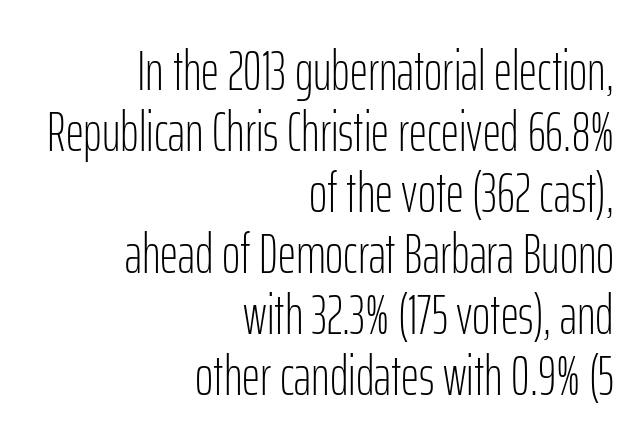
{"serif": "no", "italic": "no", "bold": "no", "weight": "light", "width": "condensed", "stroke_contrast": "low", "x_height": "medium", "monospaced": "no", "underline": "no", "align": "right", "line_spacing": "tight", "line_spacing_ratio": 1.09, "letter_spacing": "normal", "letter_spacing_em": 0.0, "glyph_px": 56}
